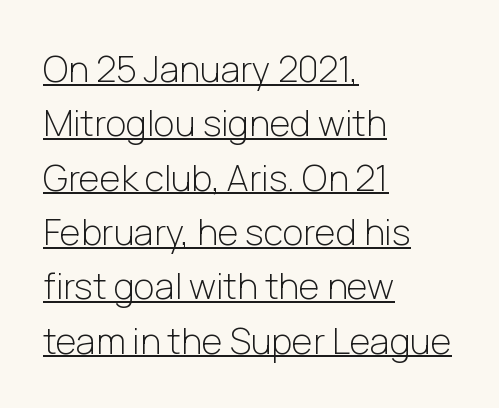
Descenders here cross a horizontal rule under the line. Every stem runs plumb, perpendicular to the baseline. Reading down the block, your eye returns to a fixed left position each line. This is sans-serif lettering, the kind often seen on screens and signage. Nobody touched the tracking dial on this one.
